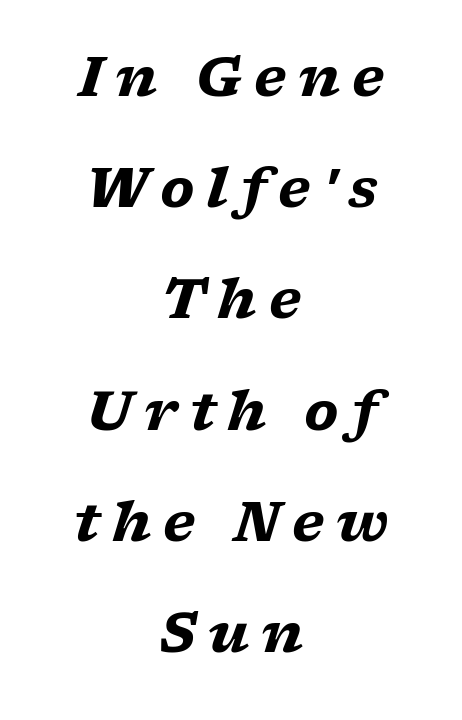
{"serif": "yes", "italic": "yes", "lean": "right", "slant_degrees": 17, "bold": "yes", "weight": "heavy", "width": "wide", "stroke_contrast": "low", "x_height": "medium", "monospaced": "no", "underline": "no", "align": "center", "line_spacing": "loose", "line_spacing_ratio": 2.06, "letter_spacing": "wide", "letter_spacing_em": 0.22, "glyph_px": 54}
